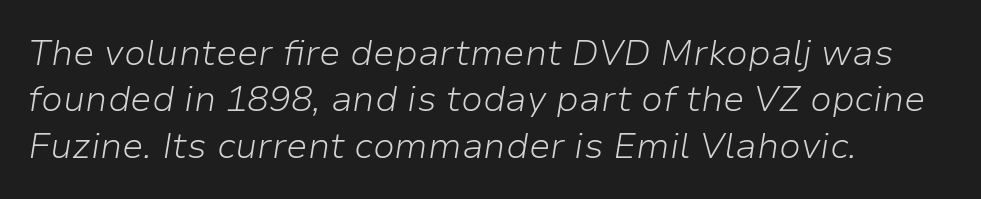
Line starts are locked; line ends wander. A typesetter would call this proportional, since set widths differ per character. Summary of weight: not heavy and not bold. Would a proofreader flag this as italicized? Yes. The letterforms sit shoulder to shoulder at normal distance.
